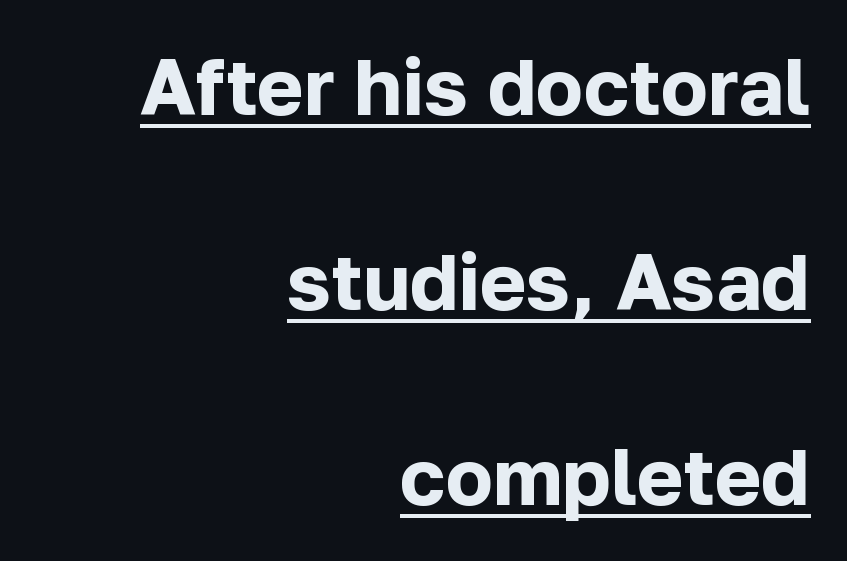
The image shows 79 px bold sans-serif type, upright; set right-aligned, loose line spacing (2.47x), normal letter spacing, underlined; low stroke contrast and a medium x-height.
